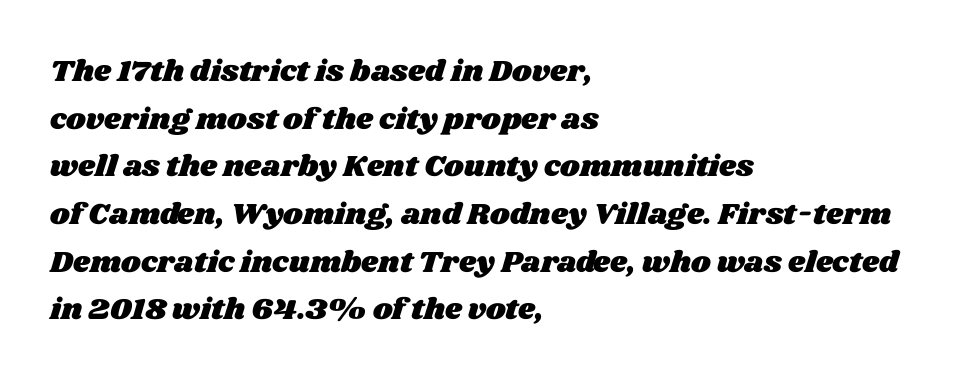
{"width": "wide", "stroke_contrast": "medium", "x_height": "large", "monospaced": "no", "underline": "no", "align": "left", "line_spacing": "normal", "line_spacing_ratio": 1.59, "letter_spacing": "normal", "letter_spacing_em": 0.0, "glyph_px": 30}
